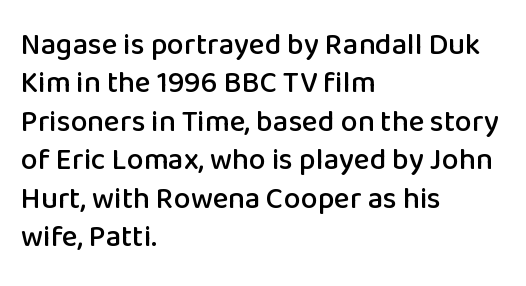
{"serif": "no", "italic": "no", "width": "normal", "stroke_contrast": "low", "x_height": "medium", "monospaced": "no", "underline": "no", "align": "left", "line_spacing": "normal", "line_spacing_ratio": 1.28, "letter_spacing": "normal", "letter_spacing_em": 0.0, "glyph_px": 30}
